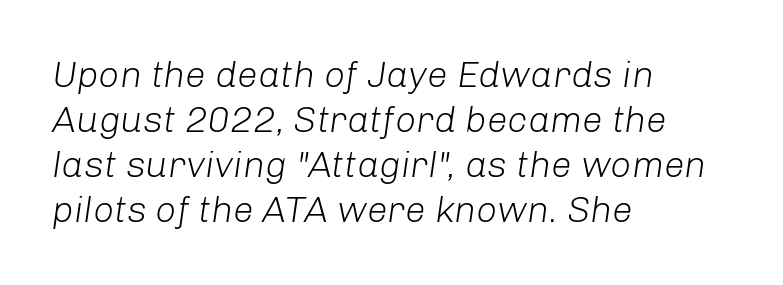
Q: Is the text bold? A: No.
Q: Is the text italic (slanted)? A: Yes, it leans right by about 8 degrees.
Q: Is the text underlined? A: No.
Q: How is the paragraph aligned? A: Left-aligned.
Q: Is the spacing between letters normal or unusually wide? A: Normal.
Q: Width (condensed, normal, or wide)? A: Normal.
Q: Stroke contrast? A: Low.
Q: x-height? A: Medium.
Q: Monospaced? A: No.
